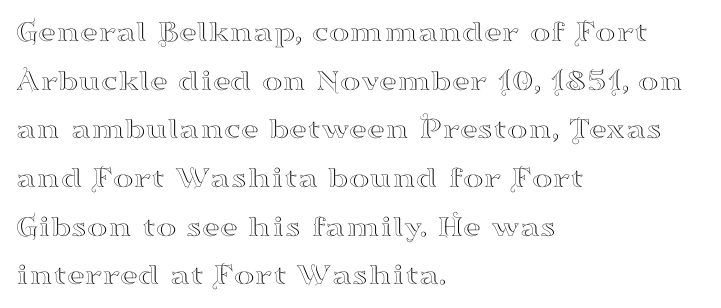
Nobody drew a line under any word here. Is the letter spacing exaggerated? No — it looks like the ordinary default. Each letter keeps its own natural width here, so spacing adapts to shape. If you drew a ruler down the left edge, every line would touch it.
